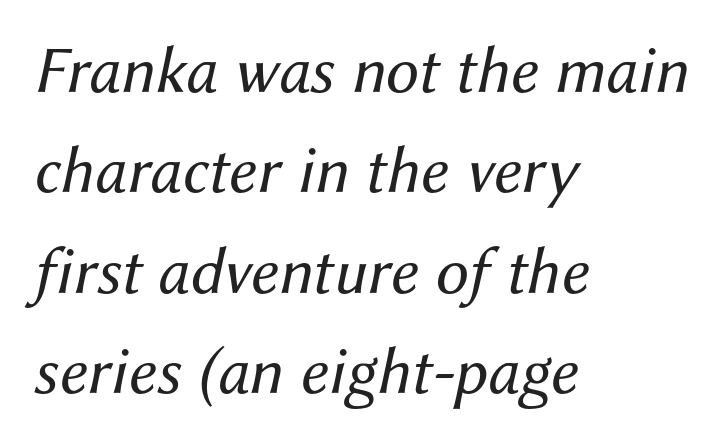
{"italic": "yes", "lean": "right", "slant_degrees": 12, "bold": "no", "weight": "regular", "width": "normal", "stroke_contrast": "medium", "x_height": "medium", "monospaced": "no", "underline": "no", "align": "left", "line_spacing": "normal", "line_spacing_ratio": 1.5, "letter_spacing": "normal", "letter_spacing_em": 0.0, "glyph_px": 67}
